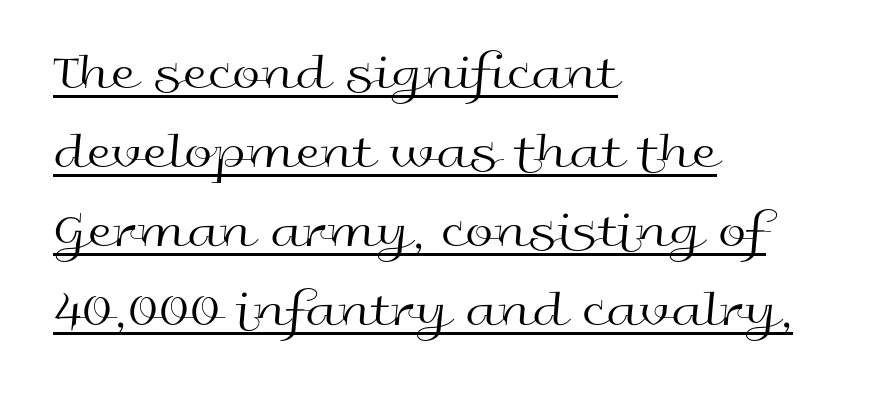
{"serif": "no", "italic": "no", "bold": "no", "weight": "regular", "width": "wide", "x_height": "medium", "monospaced": "no", "underline": "yes", "align": "left", "line_spacing": "normal", "line_spacing_ratio": 1.55, "letter_spacing": "normal", "letter_spacing_em": 0.0, "glyph_px": 51}
